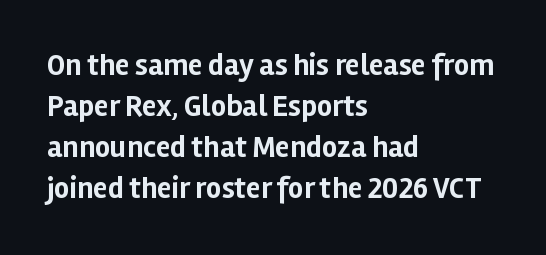
Nothing unusual about the tracking: characters are spaced as the font intends. The text was rendered using a sans face with plain stroke endings. Students, this is bold: see how much ink each stroke carries. The letters advance in unequal steps, a hallmark of proportional type. Line starts are locked; line ends wander. The passage shown stacks its lines at a standard gap.
